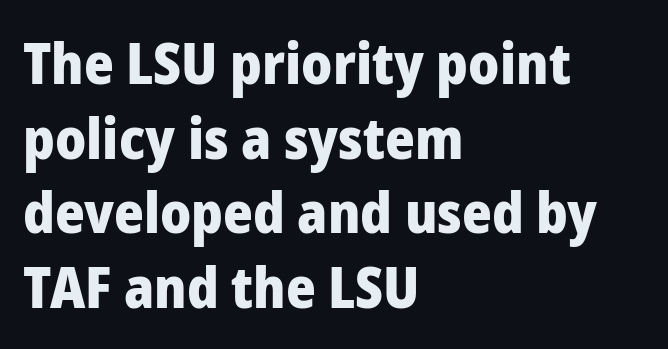
Q: Is the text bold? A: Yes.
Q: Is the text italic (slanted)? A: No, it is upright.
Q: Is the typeface a serif or a sans-serif typeface? A: Sans-serif.
Q: Is the text underlined? A: No.
Q: How is the paragraph aligned? A: Left-aligned.
Q: Is the spacing between letters normal or unusually wide? A: Normal.
Q: Is the spacing between lines tight, normal or loose? A: Normal.
Q: Width (condensed, normal, or wide)? A: Normal.
Q: Stroke contrast? A: Low.
Q: x-height? A: Medium.
Q: Monospaced? A: No.
